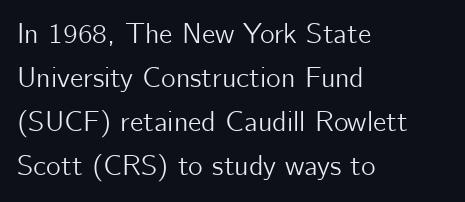
Q: Is the text italic (slanted)? A: No, it is upright.
Q: Is the typeface a serif or a sans-serif typeface? A: Sans-serif.
Q: Is the text underlined? A: No.
Q: How is the paragraph aligned? A: Left-aligned.
Q: Is the spacing between letters normal or unusually wide? A: Normal.
Q: Is the spacing between lines tight, normal or loose? A: Normal.
Q: Width (condensed, normal, or wide)? A: Normal.
Q: Stroke contrast? A: Low.
Q: x-height? A: Medium.
Q: Monospaced? A: No.
